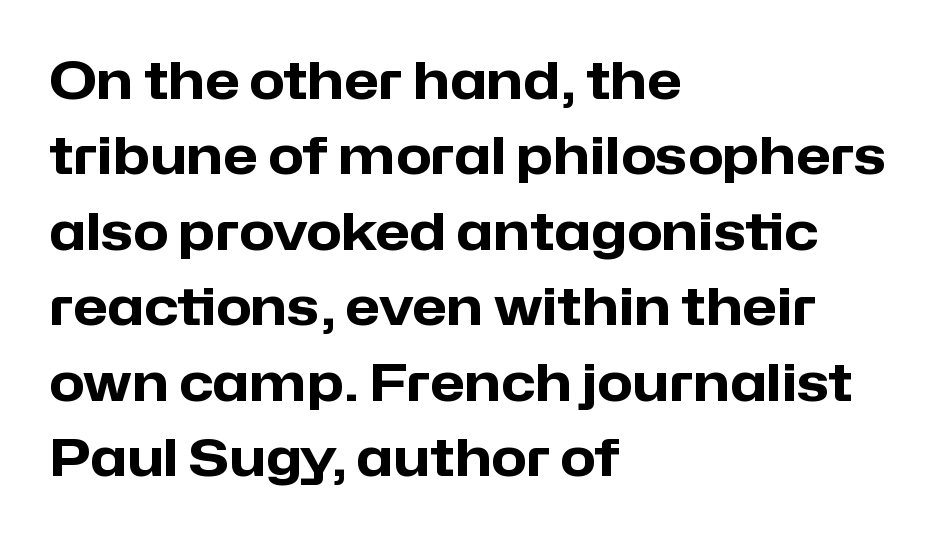
The image shows 51 px heavy sans-serif type, upright; set left-aligned, normal line spacing (1.48x), normal letter spacing, not underlined; low stroke contrast and a medium x-height.
